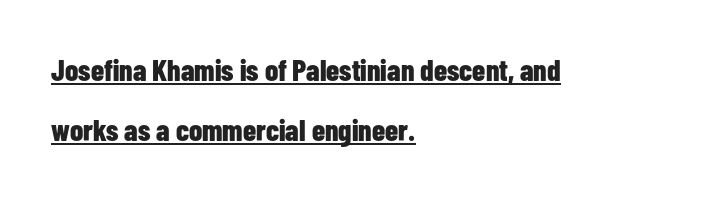
Each new line begins a long way beneath the previous one. This rendering features underlined lettering. The lines are quadded left. The font is running at its bold setting. Each word holds together tightly as a unit, with standard inter-letter gaps.
